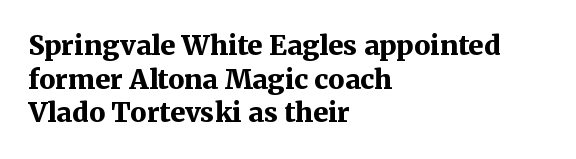
{"italic": "no", "bold": "yes", "underline": "no", "align": "left", "line_spacing": "normal", "line_spacing_ratio": 1.25, "letter_spacing": "normal", "letter_spacing_em": 0.0, "glyph_px": 27}
